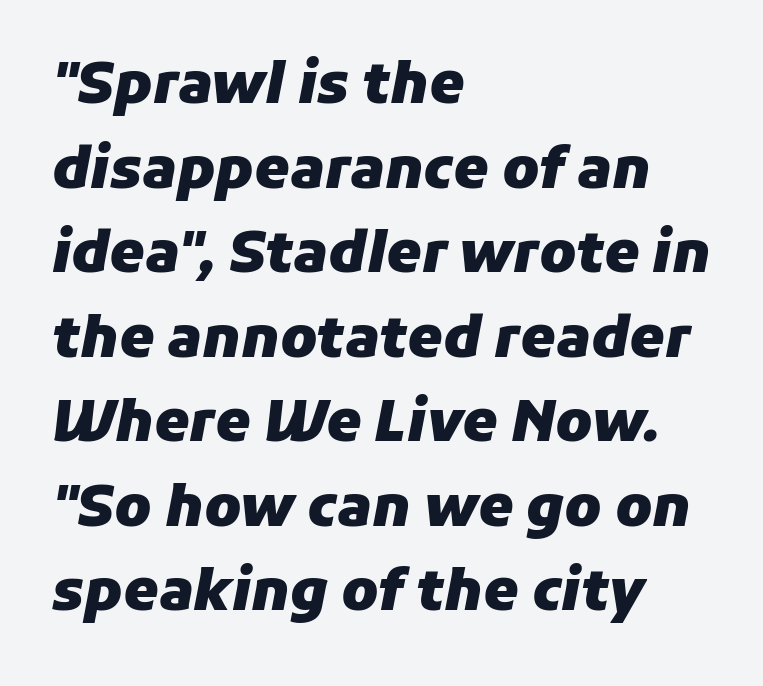
The image shows 56 px heavy type, italic (leaning right); set left-aligned, normal line spacing (1.51x), normal letter spacing, not underlined; low stroke contrast and a medium x-height.
